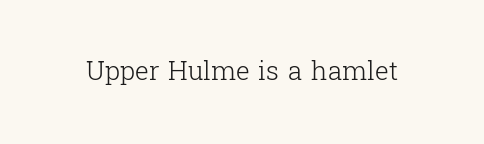
A roman cut, with each character standing at attention. Decoration check: the copy has no underline. The gaps between neighbouring characters are ordinary and unremarkable. Bold? No — there's no thickening of the strokes.
